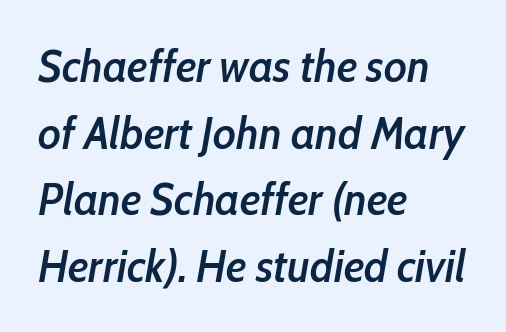
The image shows 45 px semibold, condensed type, italic (leaning right); set left-aligned, normal line spacing (1.48x), normal letter spacing, not underlined; low stroke contrast and a medium x-height.
